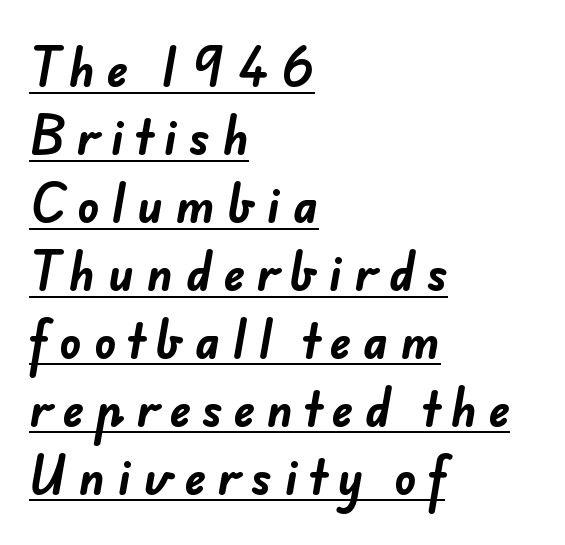
The image shows 45 px bold sans-serif type; set left-aligned, normal line spacing (1.51x), unusually wide letter spacing (+0.27 em), underlined; low stroke contrast and a small x-height.
